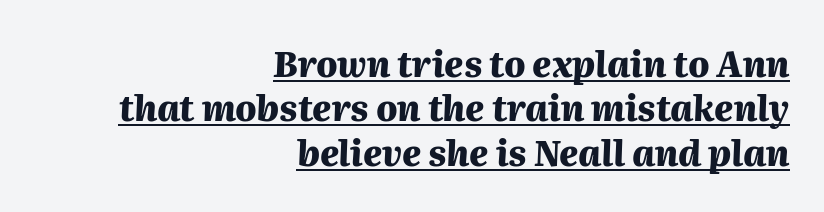
Q: Is the text bold? A: Yes.
Q: Is the text italic (slanted)? A: Yes, it leans right by about 2 degrees.
Q: Is the text underlined? A: Yes.
Q: How is the paragraph aligned? A: Right-aligned.
Q: Is the spacing between letters normal or unusually wide? A: Normal.
Q: Is the spacing between lines tight, normal or loose? A: Normal.
Q: Width (condensed, normal, or wide)? A: Normal.
Q: Stroke contrast? A: Medium.
Q: x-height? A: Medium.
Q: Monospaced? A: No.
